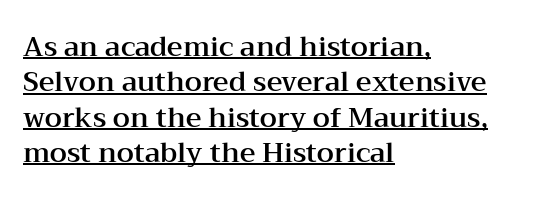
Observe the ordinary spacing: letters are neighbours, not strangers. A roman cut, with each character standing at attention. Rows of type keep a routine distance in the vertical direction. Compared with undecorated copy, this sample adds a rule below the words. The paragraph has a hard left edge and a soft right edge.
